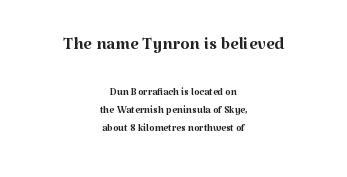
{"italic": "no", "bold": "no", "underline": "no", "align": "center", "line_spacing": "normal", "line_spacing_ratio": 1.31, "letter_spacing": "normal", "letter_spacing_em": 0.0, "larger_block": "first", "size_ratio": 1.71, "glyph_px": 24}
